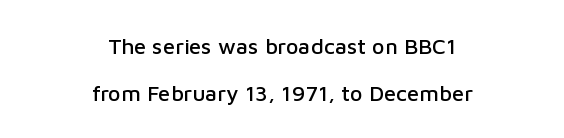
The image shows 22 px text type, upright; set centered, loose line spacing (2.13x), normal letter spacing, not underlined.
